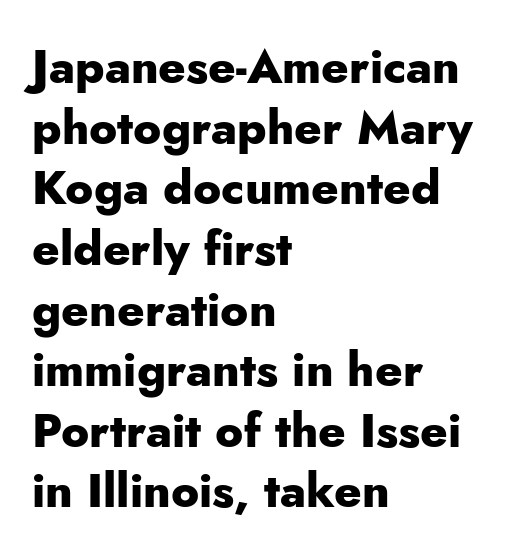
The image shows 47 px heavy sans-serif type, upright; set left-aligned, normal line spacing (1.29x), normal letter spacing, not underlined; low stroke contrast and a small x-height.
